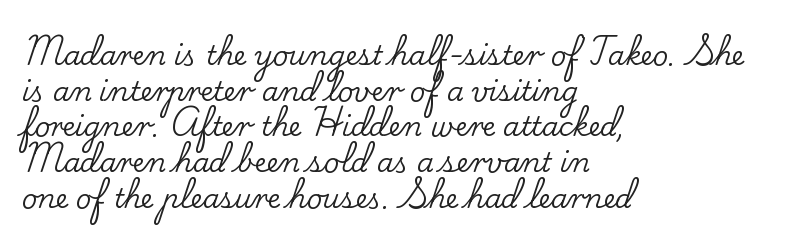
The image shows 27 px text type; set left-aligned, normal line spacing (1.32x), normal letter spacing, not underlined.
